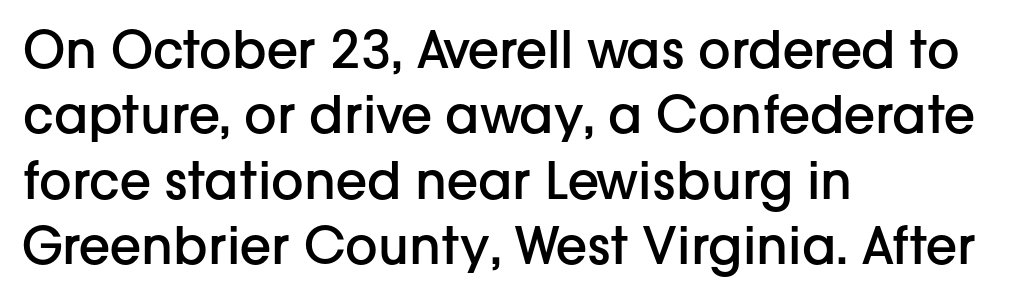
{"serif": "no", "italic": "no", "bold": "semi", "weight": "semibold", "width": "normal", "stroke_contrast": "low", "x_height": "medium", "monospaced": "no", "underline": "no", "align": "left", "line_spacing": "normal", "line_spacing_ratio": 1.28, "letter_spacing": "normal", "letter_spacing_em": 0.0, "glyph_px": 51}
